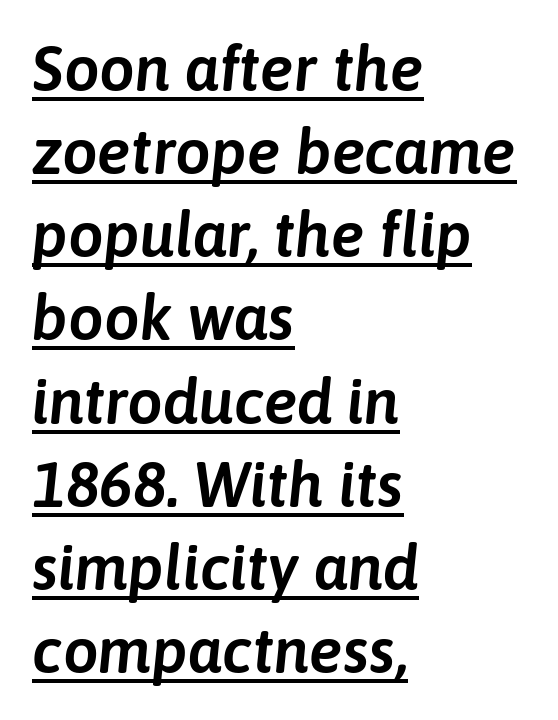
{"italic": "yes", "lean": "right", "slant_degrees": 6, "width": "normal", "stroke_contrast": "low", "x_height": "medium", "monospaced": "no", "underline": "yes", "align": "left", "line_spacing": "normal", "line_spacing_ratio": 1.32, "letter_spacing": "normal", "letter_spacing_em": 0.0, "glyph_px": 63}
